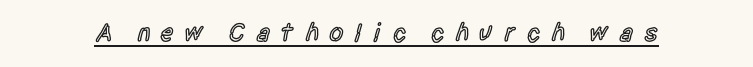
Q: Is the text bold? A: Semi-bold.
Q: Is the text italic (slanted)? A: Yes.
Q: Is the text underlined? A: Yes.
Q: Is the spacing between letters normal or unusually wide? A: Unusually wide.
